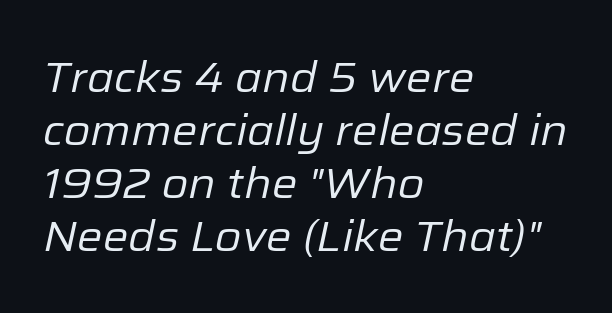
{"italic": "yes", "lean": "right", "slant_degrees": 12, "bold": "no", "weight": "regular", "width": "normal", "stroke_contrast": "low", "x_height": "medium", "monospaced": "no", "underline": "no", "align": "left", "line_spacing_ratio": 1.23, "letter_spacing": "normal", "letter_spacing_em": 0.0, "glyph_px": 43}
